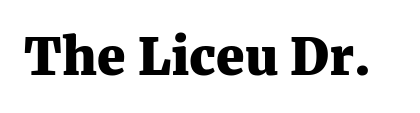
Varying glyph widths throughout — classic text-font behaviour. Summary of weight: heavy, a full bold. If you drew a line through each stem, it would be perfectly vertical. Look at the bottom of the vertical strokes: they flare into serifs here.
